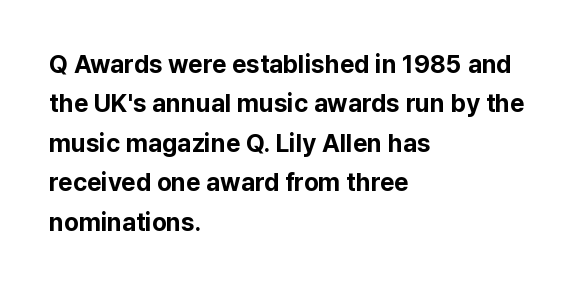
Q: Is the text bold? A: Yes.
Q: Is the text italic (slanted)? A: No, it is upright.
Q: Is the text underlined? A: No.
Q: How is the paragraph aligned? A: Left-aligned.
Q: Is the spacing between letters normal or unusually wide? A: Normal.
Q: Is the spacing between lines tight, normal or loose? A: Normal.
